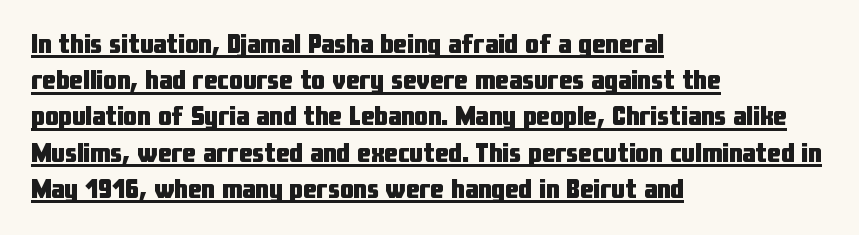
The image shows 27 px bold type, upright; set left-aligned, normal line spacing (1.34x), normal letter spacing, underlined.
